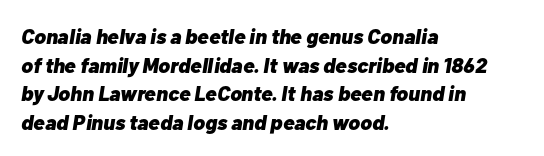
Q: Is the text bold? A: Yes.
Q: Is the text italic (slanted)? A: Yes, it leans right by about 10 degrees.
Q: Is the text underlined? A: No.
Q: How is the paragraph aligned? A: Left-aligned.
Q: Is the spacing between letters normal or unusually wide? A: Normal.
Q: Is the spacing between lines tight, normal or loose? A: Normal.
